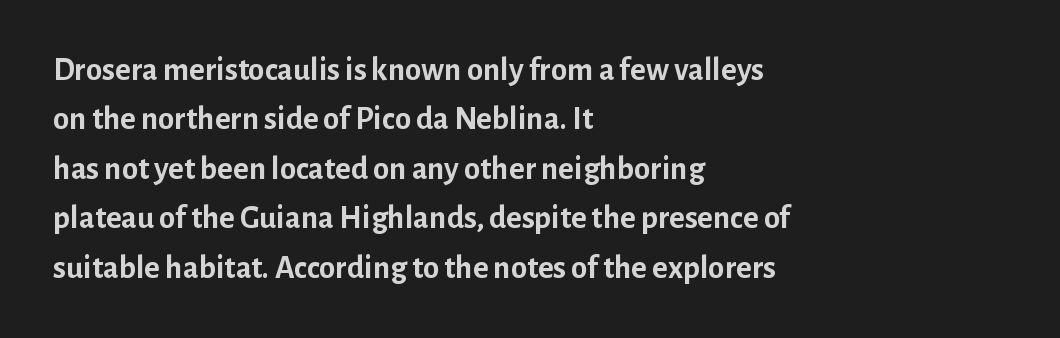
The image shows 33 px semibold sans-serif type, upright; set left-aligned, normal line spacing (1.5x), normal letter spacing, not underlined; low stroke contrast and a medium x-height.
